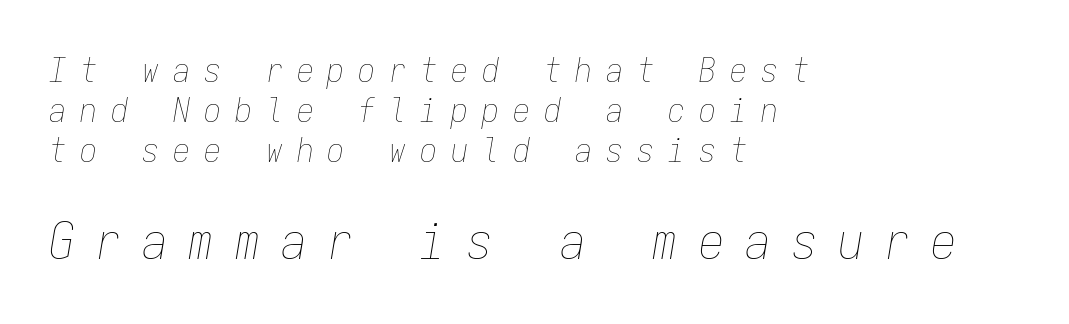
{"italic": "yes", "lean": "right", "slant_degrees": 9, "bold": "no", "weight": "thin", "width": "condensed", "stroke_contrast": "low", "x_height": "medium", "monospaced": "yes", "underline": "no", "align": "left", "line_spacing_ratio": 1.17, "letter_spacing": "wide", "letter_spacing_em": 0.41, "larger_block": "second", "size_ratio": 1.5, "glyph_px": 51}
